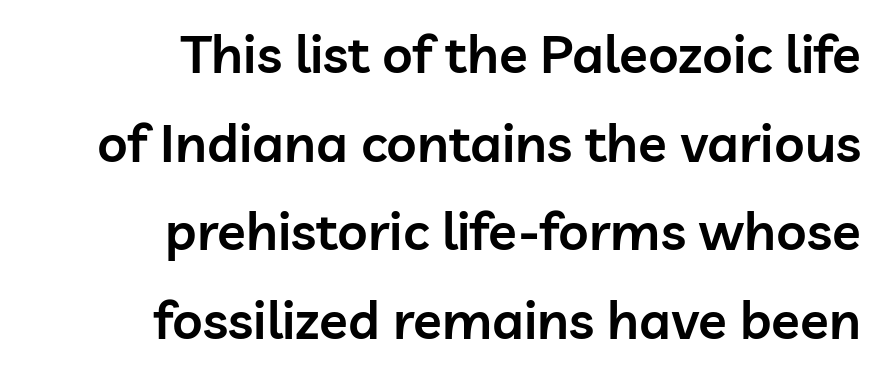
The image shows 53 px semibold sans-serif type, upright; set right-aligned, normal line spacing (1.67x), normal letter spacing, not underlined; low stroke contrast and a medium x-height.
